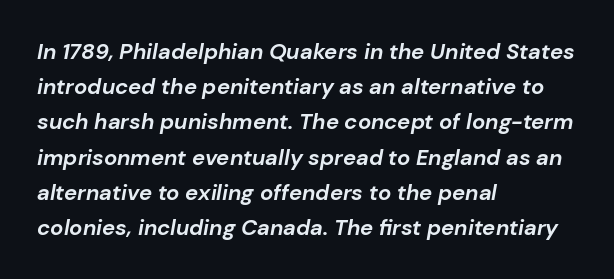
{"italic": "yes", "lean": "right", "slant_degrees": 10, "bold": "yes", "underline": "no", "align": "left", "line_spacing": "normal", "line_spacing_ratio": 1.6, "letter_spacing": "normal", "letter_spacing_em": 0.0, "glyph_px": 22}
